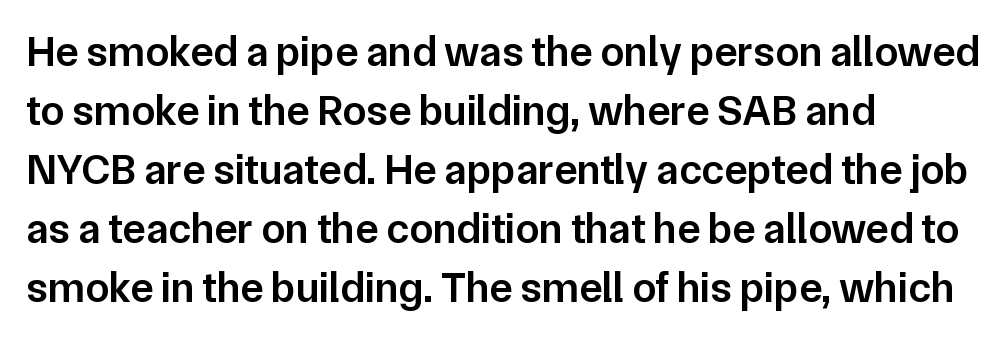
The image shows 43 px semibold sans-serif type, upright; set left-aligned, normal line spacing (1.37x), normal letter spacing, not underlined; low stroke contrast and a medium x-height.
